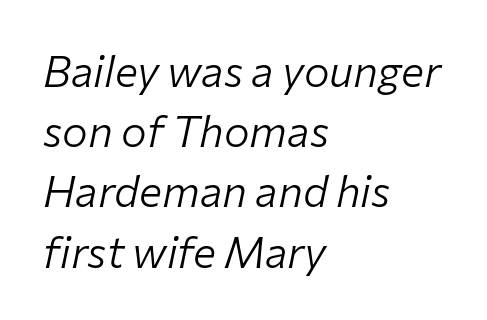
Q: Is the text bold? A: No.
Q: Is the text italic (slanted)? A: Yes, it leans right by about 12 degrees.
Q: Is the text underlined? A: No.
Q: How is the paragraph aligned? A: Left-aligned.
Q: Is the spacing between letters normal or unusually wide? A: Normal.
Q: Is the spacing between lines tight, normal or loose? A: Normal.
Q: Width (condensed, normal, or wide)? A: Normal.
Q: Stroke contrast? A: Low.
Q: x-height? A: Medium.
Q: Monospaced? A: No.
